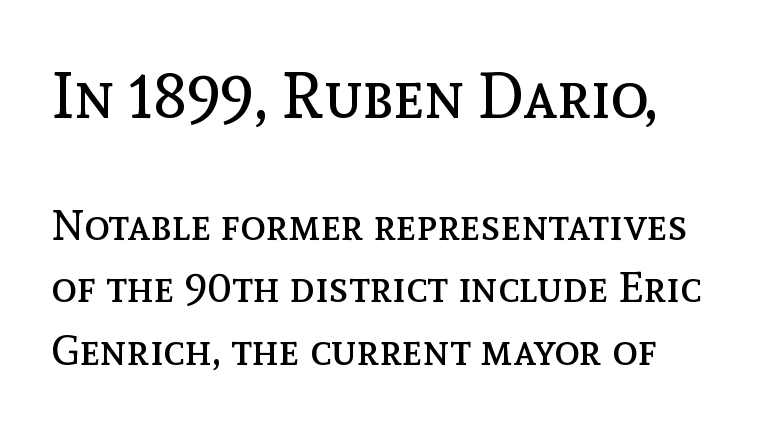
The image shows 64 px regular-weight type, upright; set normal line spacing (1.45x), normal letter spacing, not underlined; the first (top) block is 1.49x larger; a medium x-height.
